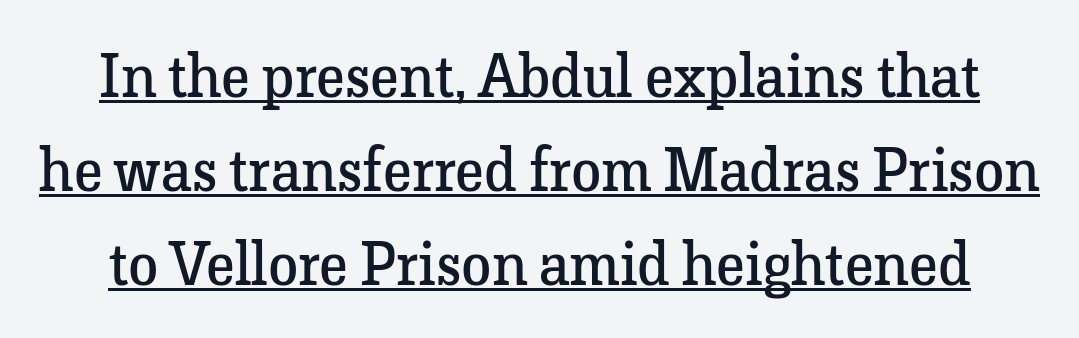
The image shows 61 px regular-weight serif type, upright; set normal line spacing (1.54x), normal letter spacing, underlined; low stroke contrast and a medium x-height.
